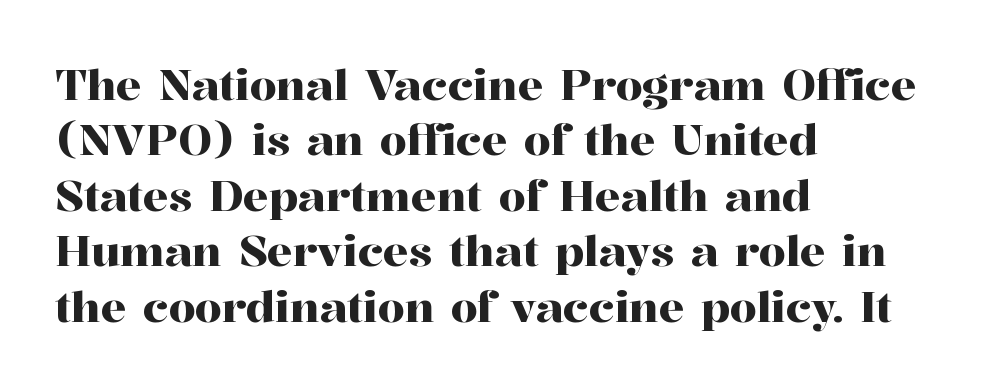
{"serif": "yes", "italic": "no", "width": "normal", "stroke_contrast": "high", "x_height": "medium", "monospaced": "no", "underline": "no", "align": "left", "line_spacing": "normal", "line_spacing_ratio": 1.29, "letter_spacing": "normal", "letter_spacing_em": 0.0, "glyph_px": 43}
